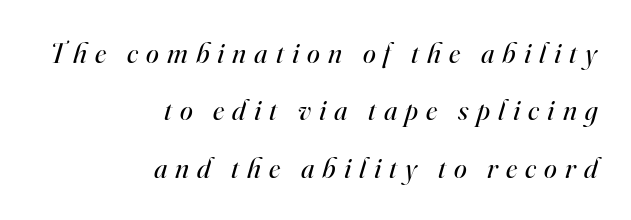
Successive baselines arrive slowly, with a big drop between each. Varying glyph widths throughout — classic text-font behaviour. Which margin do the lines hug? The right one — the left edge is uneven. The type is letterspaced generously, with wide tracking. Slant detected: the letters are inclined. A quiet, ordinary-to-light weight characterises the typeface.
